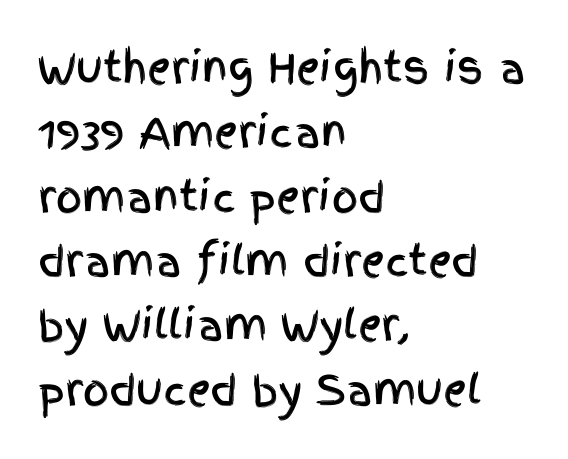
The image shows 41 px condensed sans-serif type, upright; set left-aligned, normal line spacing (1.57x), normal letter spacing, not underlined; a large x-height.
